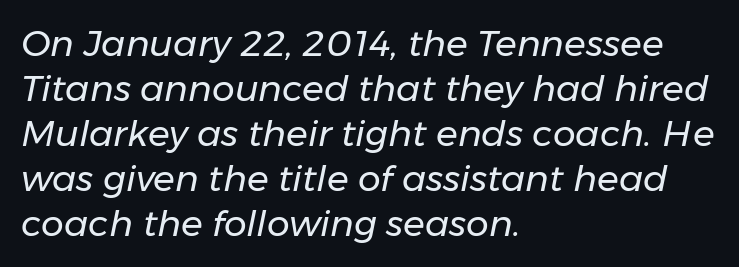
Q: Is the text bold? A: No.
Q: Is the text italic (slanted)? A: Yes, it leans right by about 11 degrees.
Q: Is the text underlined? A: No.
Q: How is the paragraph aligned? A: Left-aligned.
Q: Is the spacing between letters normal or unusually wide? A: Normal.
Q: Is the spacing between lines tight, normal or loose? A: Normal.
Q: Width (condensed, normal, or wide)? A: Normal.
Q: Stroke contrast? A: Low.
Q: x-height? A: Medium.
Q: Monospaced? A: No.
